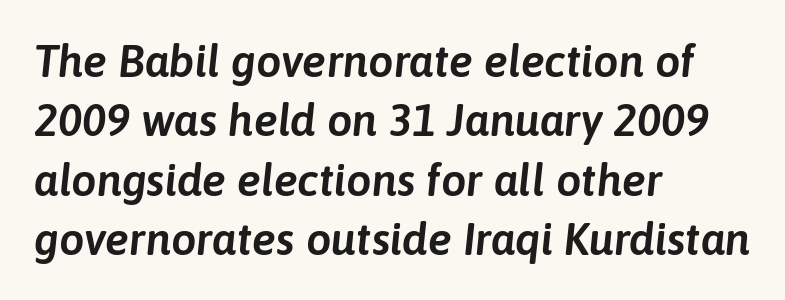
The image shows 45 px text type, italic (leaning right); set left-aligned, normal line spacing (1.32x), normal letter spacing, not underlined; low stroke contrast and a medium x-height.
